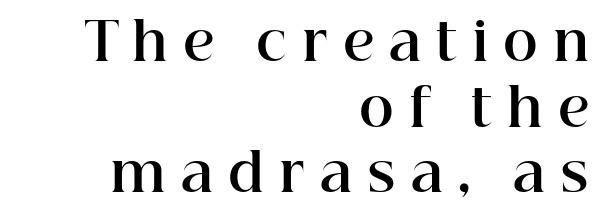
The image shows 53 px bold serif type, upright; set right-aligned, line spacing 1.24x, unusually wide letter spacing (+0.28 em), not underlined; high stroke contrast and a medium x-height.
